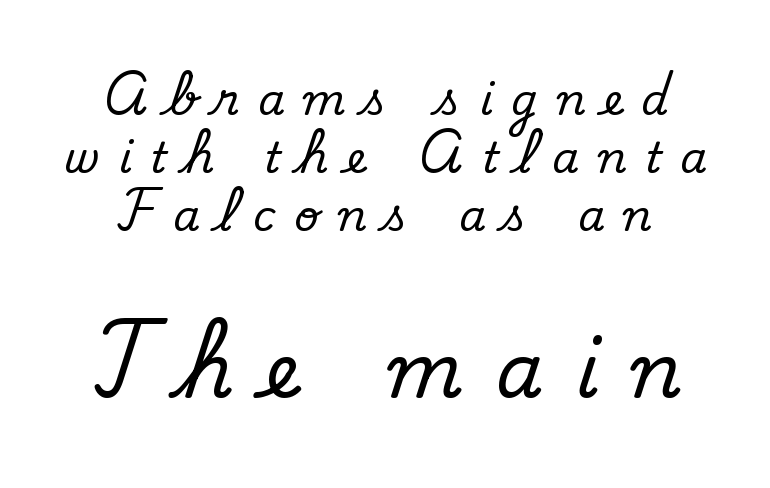
Q: Is the text bold? A: No.
Q: Is the typeface a serif or a sans-serif typeface? A: Sans-serif.
Q: Is the text underlined? A: No.
Q: Is the spacing between letters normal or unusually wide? A: Unusually wide.
Q: Is the spacing between lines tight, normal or loose? A: Normal.
Q: Which block of text is set in a larger size, the first (top) or the second (bottom)? A: The second (bottom) one.
Q: Width (condensed, normal, or wide)? A: Normal.
Q: Stroke contrast? A: Low.
Q: x-height? A: Small.
Q: Monospaced? A: No.
